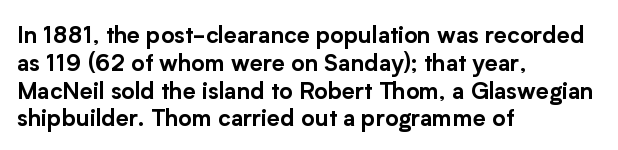
The image shows 23 px text type, upright; set left-aligned, line spacing 1.21x, normal letter spacing, not underlined.
